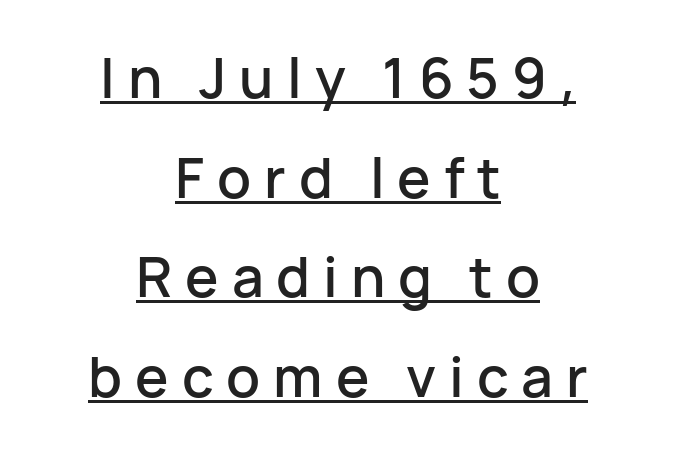
The image shows 56 px sans-serif type, upright; set centered, line spacing 1.78x, unusually wide letter spacing (+0.23 em), underlined; low stroke contrast and a medium x-height.
